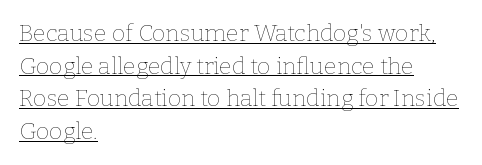
The image shows 23 px text type, upright; set left-aligned, normal line spacing (1.42x), normal letter spacing, underlined.
